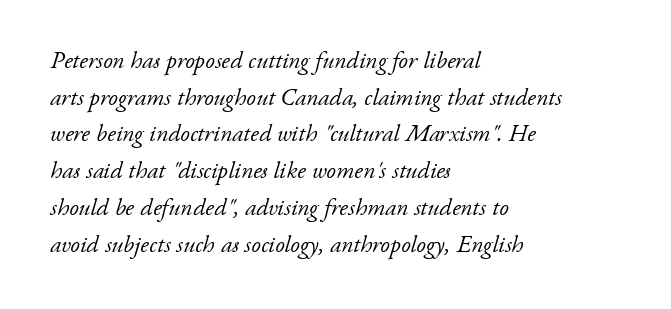
The weight would be labelled regular, book, light, or lighter still. Caption: standard tracking, unaltered. Any mark beneath the type? The region is blank. The passage shown leans; its letterforms are oblique. Compared with typical paragraphs, the rows here are spaced about the same.
